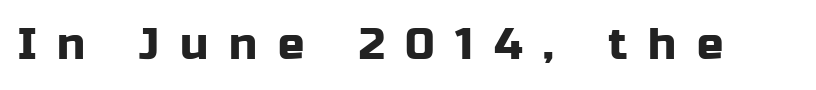
{"serif": "no", "italic": "no", "width": "normal", "stroke_contrast": "low", "x_height": "medium", "monospaced": "no", "underline": "no", "letter_spacing": "wide", "letter_spacing_em": 0.47, "glyph_px": 44}
